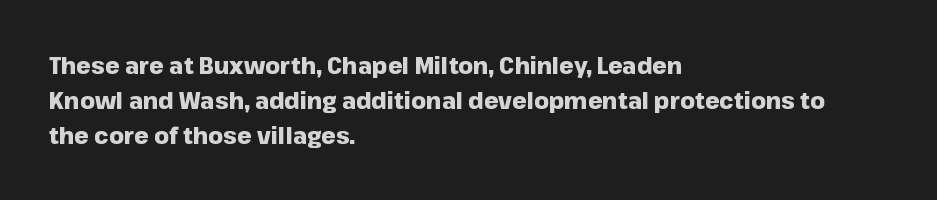
{"italic": "no", "bold": "yes", "underline": "no", "align": "left", "line_spacing": "normal", "line_spacing_ratio": 1.52, "letter_spacing": "normal", "letter_spacing_em": 0.0, "glyph_px": 23}
